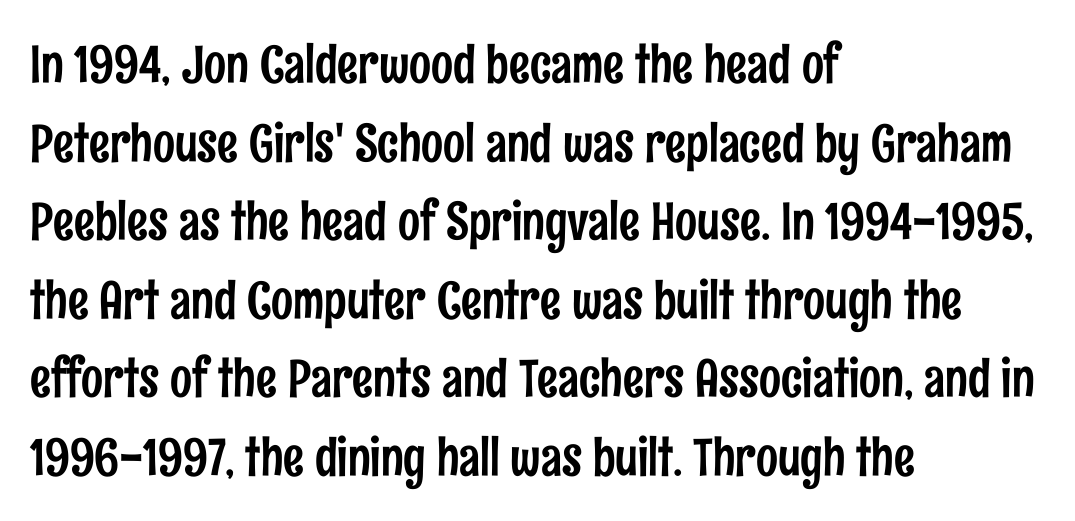
Q: Is the text italic (slanted)? A: No, it is upright.
Q: Is the typeface a serif or a sans-serif typeface? A: Sans-serif.
Q: Is the text underlined? A: No.
Q: How is the paragraph aligned? A: Left-aligned.
Q: Is the spacing between letters normal or unusually wide? A: Normal.
Q: Is the spacing between lines tight, normal or loose? A: Normal.
Q: Width (condensed, normal, or wide)? A: Condensed.
Q: Stroke contrast? A: Low.
Q: x-height? A: Medium.
Q: Monospaced? A: No.
